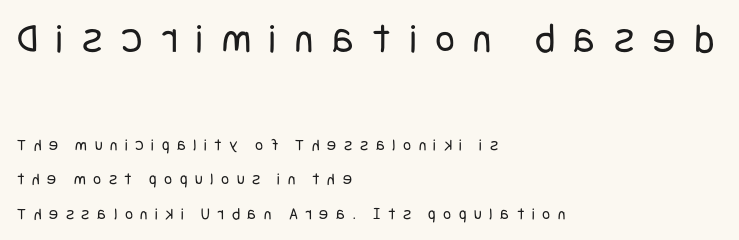
Q: Is the text bold? A: No.
Q: Is the text italic (slanted)? A: No, it is upright.
Q: Is the typeface a serif or a sans-serif typeface? A: Sans-serif.
Q: Is the text underlined? A: No.
Q: How is the paragraph aligned? A: Left-aligned.
Q: Is the spacing between letters normal or unusually wide? A: Unusually wide.
Q: Is the spacing between lines tight, normal or loose? A: Loose.
Q: Which block of text is set in a larger size, the first (top) or the second (bottom)? A: The first (top) one.
Q: Width (condensed, normal, or wide)? A: Condensed.
Q: Stroke contrast? A: Low.
Q: x-height? A: Large.
